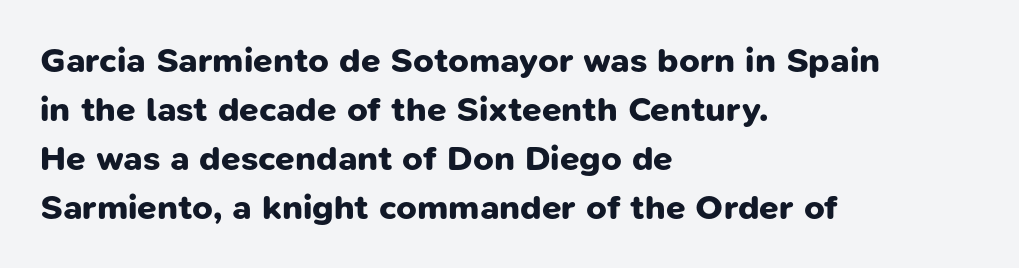
{"serif": "no", "bold": "yes", "weight": "bold", "width": "normal", "stroke_contrast": "low", "x_height": "medium", "monospaced": "no", "underline": "no", "align": "left", "line_spacing": "normal", "line_spacing_ratio": 1.4, "letter_spacing": "normal", "letter_spacing_em": 0.0, "glyph_px": 35}
